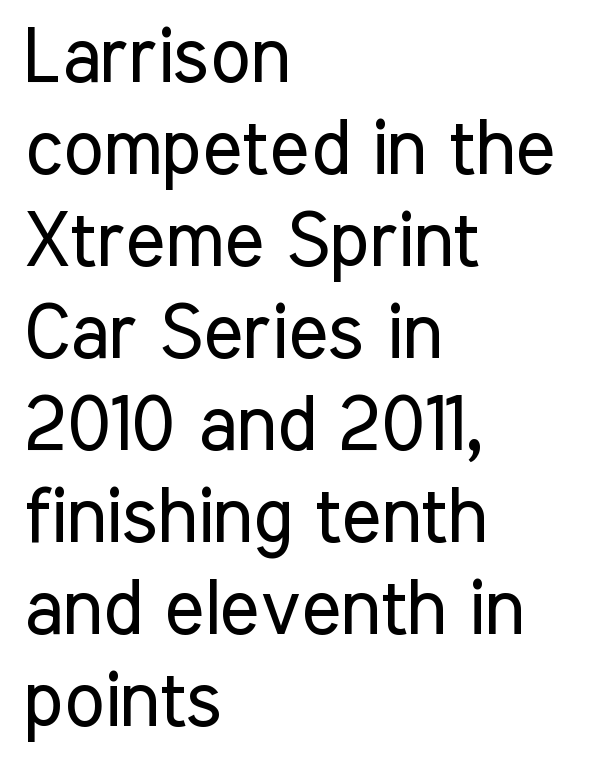
The image shows 76 px regular-weight, condensed sans-serif type, upright; set left-aligned, line spacing 1.21x, normal letter spacing, not underlined; low stroke contrast and a medium x-height.
